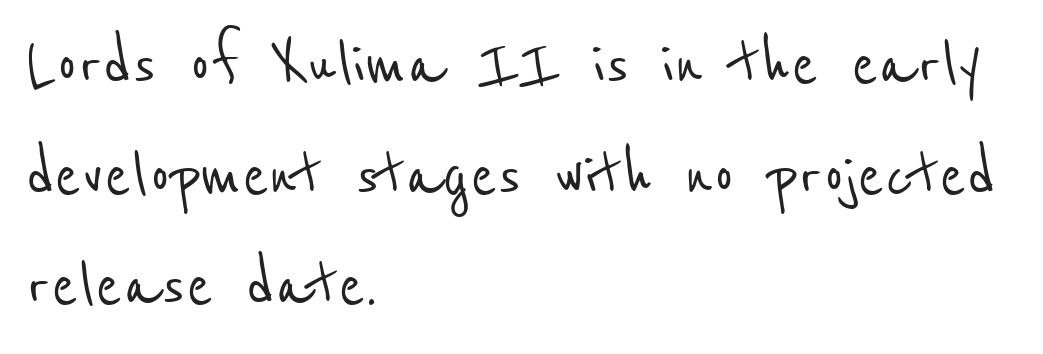
The image shows 79 px condensed sans-serif type; set left-aligned, normal line spacing (1.4x), normal letter spacing, not underlined; low stroke contrast and a medium x-height.
